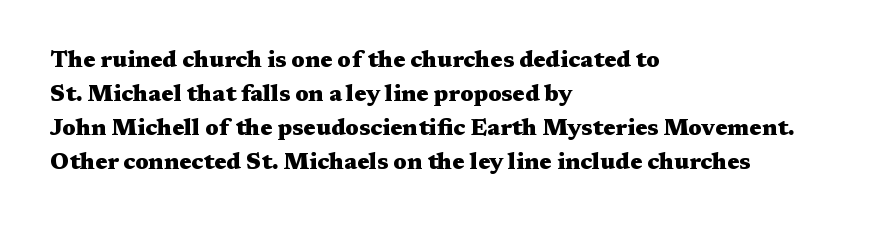
{"italic": "no", "bold": "yes", "underline": "no", "align": "left", "line_spacing": "normal", "line_spacing_ratio": 1.48, "letter_spacing": "normal", "letter_spacing_em": 0.0, "glyph_px": 23}
